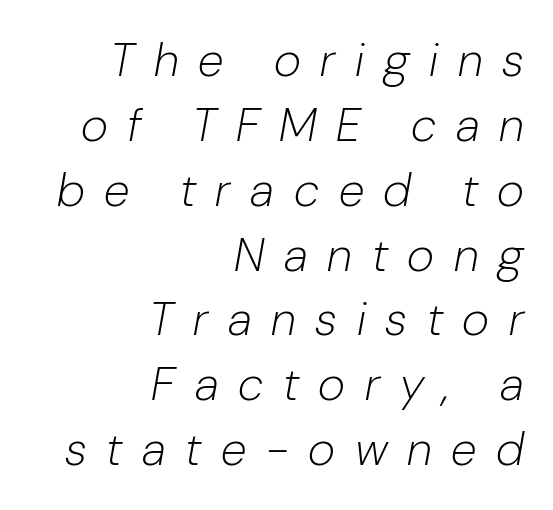
{"italic": "yes", "lean": "right", "slant_degrees": 10, "bold": "no", "weight": "light", "width": "normal", "stroke_contrast": "low", "x_height": "medium", "monospaced": "no", "underline": "no", "align": "right", "line_spacing": "normal", "line_spacing_ratio": 1.38, "letter_spacing": "wide", "letter_spacing_em": 0.42, "glyph_px": 47}
